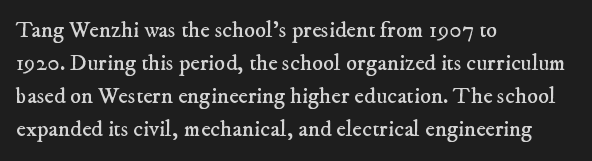
The image shows 23 px text type; set left-aligned, normal line spacing (1.44x), normal letter spacing, not underlined.
